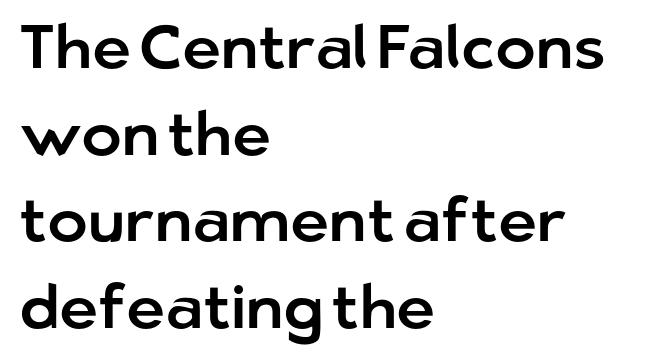
The image shows 61 px sans-serif type, upright; set left-aligned, normal line spacing (1.42x), normal letter spacing, not underlined; low stroke contrast and a medium x-height.
